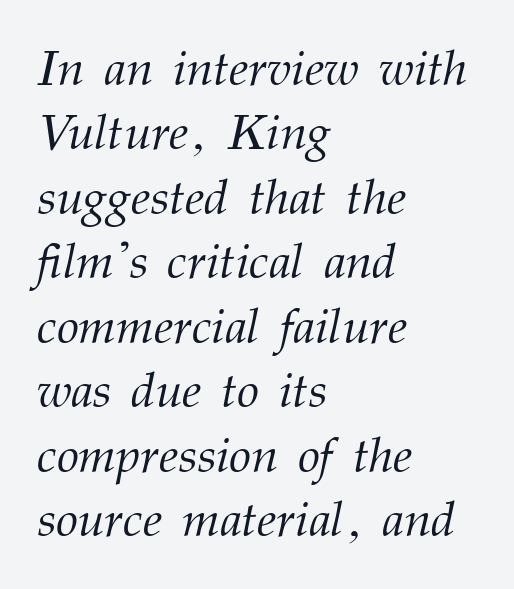
{"serif": "yes", "italic": "yes", "lean": "right", "slant_degrees": 12, "bold": "no", "weight": "light", "width": "normal", "stroke_contrast": "medium", "x_height": "medium", "monospaced": "no", "underline": "no", "align": "left", "line_spacing": "normal", "line_spacing_ratio": 1.29, "letter_spacing": "normal", "letter_spacing_em": 0.0, "glyph_px": 50}
